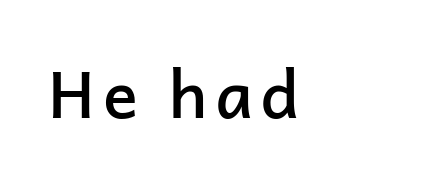
Type style note: lacks serifs. The rendering uses natural spacing where letterforms have individual widths. Italic? Not at all — the glyphs are vertical. Does the weight exceed regular? Yes, but only to semibold.
